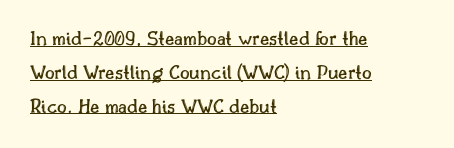
{"italic": "no", "underline": "yes", "align": "left", "line_spacing": "normal", "line_spacing_ratio": 1.61, "letter_spacing": "normal", "letter_spacing_em": 0.0, "glyph_px": 21}
